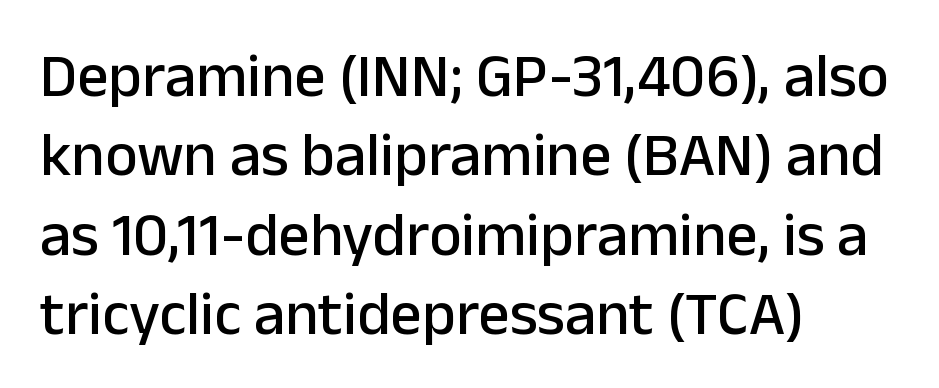
{"serif": "no", "italic": "no", "width": "normal", "stroke_contrast": "low", "x_height": "medium", "monospaced": "no", "underline": "no", "align": "left", "line_spacing": "normal", "line_spacing_ratio": 1.28, "letter_spacing": "normal", "letter_spacing_em": 0.0, "glyph_px": 62}
